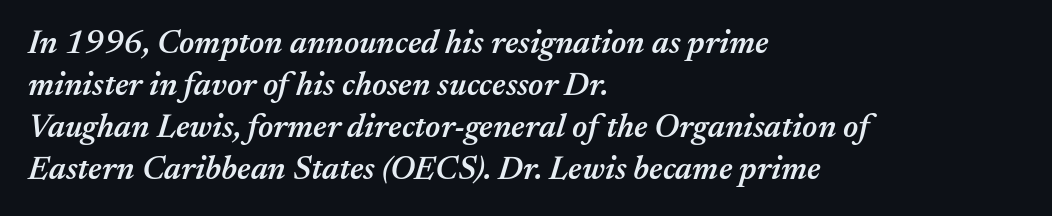
The image shows 33 px semibold type, italic (leaning right); set left-aligned, normal line spacing (1.27x), normal letter spacing, not underlined; medium stroke contrast and a medium x-height.
